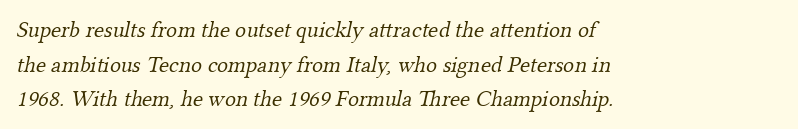
The typesetting does not lean heavy: it is not bold. The foot of each line stays bare and open. Compared with a centered layout, this one pins lines to the left instead. Characters follow at the spacing the type designer built in. Baseline-to-baseline distance is the conventional proportion of letter height.
